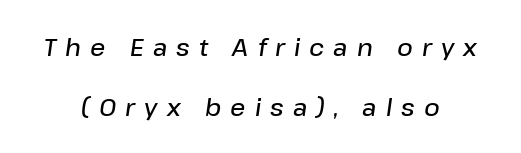
The image shows 24 px text type, italic (leaning right); set centered, loose line spacing (2.49x), unusually wide letter spacing (+0.38 em), not underlined.
